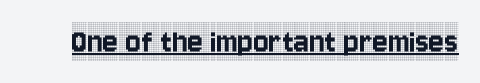
The image shows 36 px condensed serif type, upright; set normal letter spacing, underlined; a large x-height.
